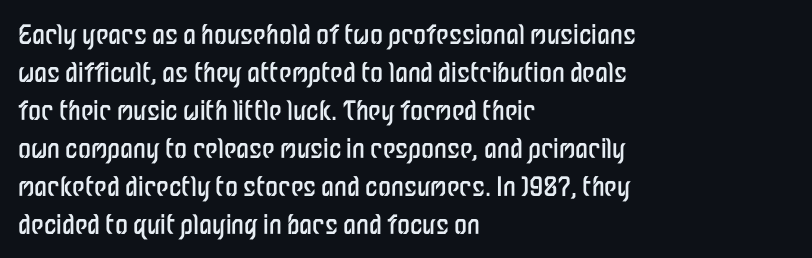
Q: Is the text bold? A: No.
Q: Is the text italic (slanted)? A: No, it is upright.
Q: Is the text underlined? A: No.
Q: How is the paragraph aligned? A: Left-aligned.
Q: Is the spacing between letters normal or unusually wide? A: Normal.
Q: Is the spacing between lines tight, normal or loose? A: Normal.
